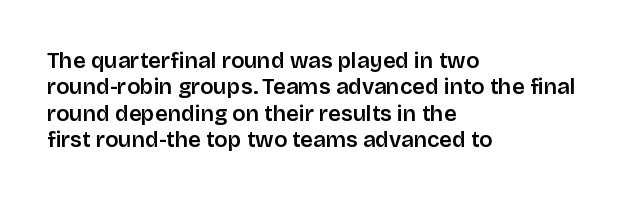
The image shows 22 px text type, upright; set left-aligned, line spacing 1.2x, normal letter spacing, not underlined.
